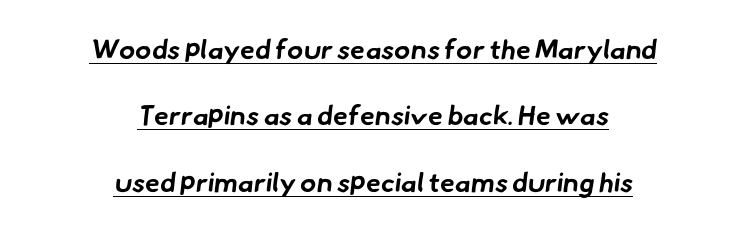
In designer terms, the underline attribute is active on this setting. Is the type bold? Yes — the strokes are clearly thick and heavy. Both edges are ragged and mirror each other, which tells us the setting is centered. Vertically, the passage feels expansive, rows floating well apart. Tracking here is standard; glyphs follow each other at the usual distance.
